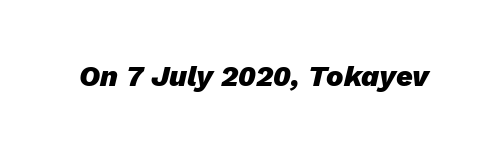
Q: Is the text bold? A: Yes.
Q: Is the text italic (slanted)? A: Yes, it leans right by about 13 degrees.
Q: Is the text underlined? A: No.
Q: Is the spacing between letters normal or unusually wide? A: Normal.
Q: Width (condensed, normal, or wide)? A: Normal.
Q: Stroke contrast? A: Low.
Q: x-height? A: Medium.
Q: Monospaced? A: No.
